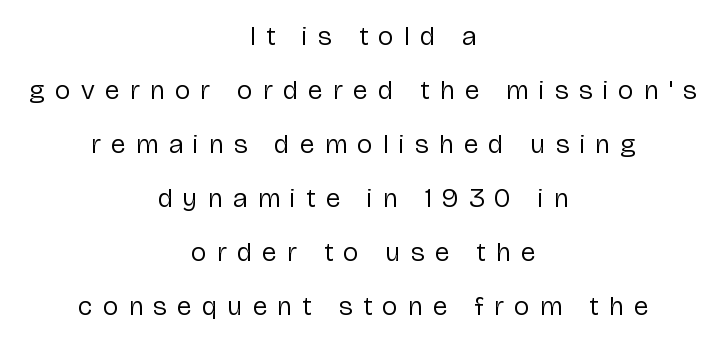
Q: Is the text bold? A: No.
Q: Is the text italic (slanted)? A: No, it is upright.
Q: Is the text underlined? A: No.
Q: How is the paragraph aligned? A: Centered.
Q: Is the spacing between letters normal or unusually wide? A: Unusually wide.
Q: Is the spacing between lines tight, normal or loose? A: Loose.
